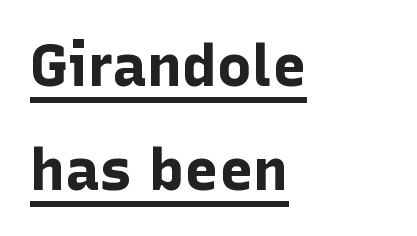
The image shows 58 px bold sans-serif type, upright; set left-aligned, line spacing 1.8x, normal letter spacing, underlined; low stroke contrast and a medium x-height.
